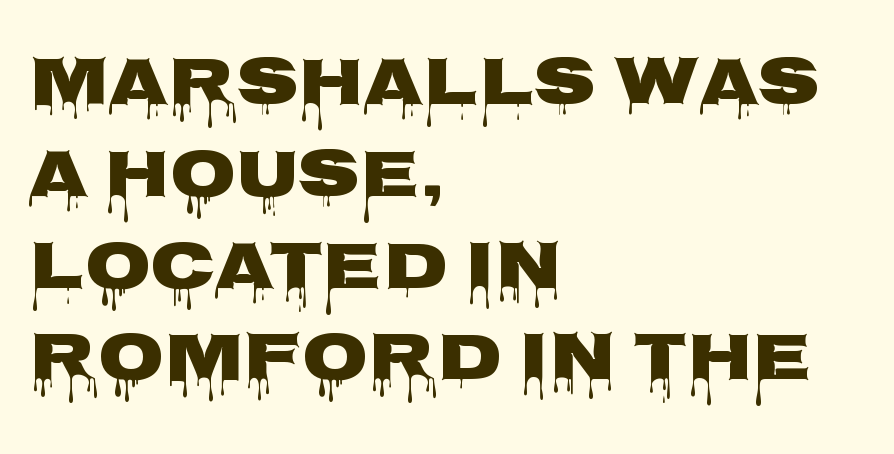
Any mark beneath the type? The region is blank. Unlike italic type, these characters show no tilt at all. The typesetter chose a ragged-right arrangement here. Nope, no serifs anywhere on these letters. The rendering keeps characters at their native spacing.
